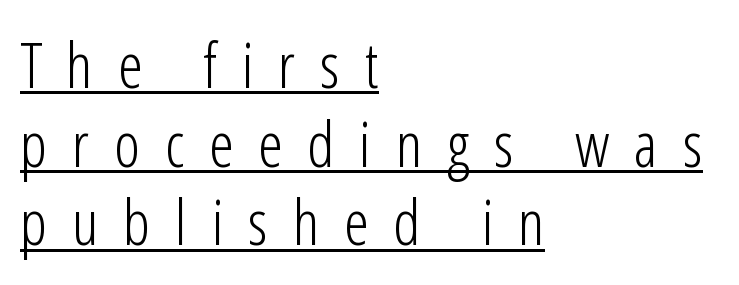
Ink coverage per letter is moderate at most. Nothing sits at the stroke ends, so this counts as sans-serif. The letterforms stand isolated, each surrounded by extra space. This sample is left-justified, so line endings fall wherever the words run out. This is underlined copy, the kind a proofreader might mark for attention. Each letter keeps its own natural width here, so spacing adapts to shape.
